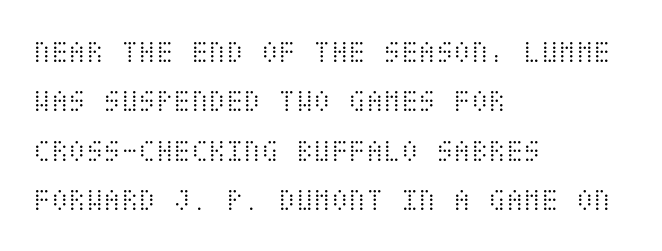
Quick note: underline off. Spacing between characters is what you'd get straight out of the box. The typesetting does not lean heavy: it is not bold. No italicization has been applied; the sample stays upright. Typeset ragged right — the left edge is the straight one. Successive baselines arrive at the customary interval.
